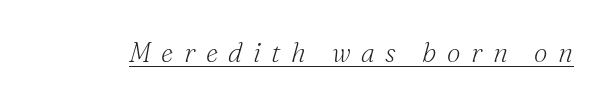
Q: Is the text bold? A: No.
Q: Is the text italic (slanted)? A: Yes, it leans right by about 16 degrees.
Q: Is the text underlined? A: Yes.
Q: Is the spacing between letters normal or unusually wide? A: Unusually wide.
